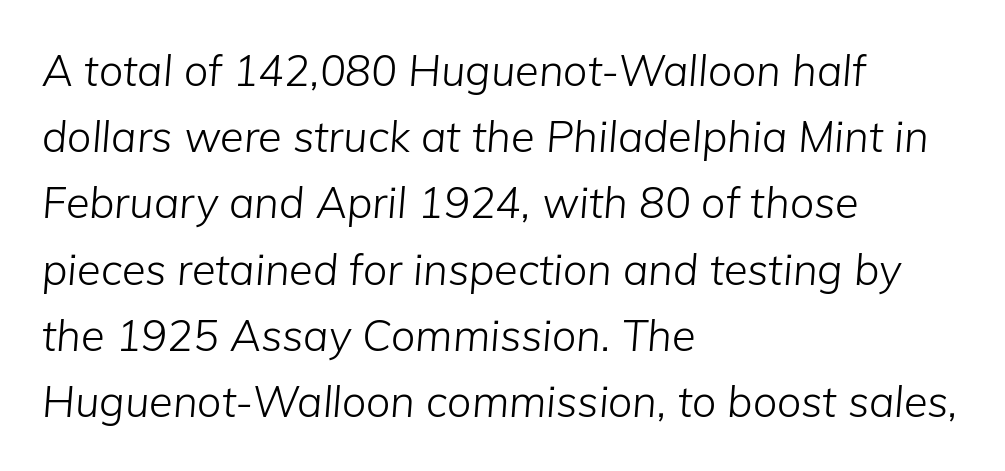
Q: Is the text bold? A: No.
Q: Is the text italic (slanted)? A: Yes, it leans right by about 5 degrees.
Q: Is the text underlined? A: No.
Q: How is the paragraph aligned? A: Left-aligned.
Q: Is the spacing between letters normal or unusually wide? A: Normal.
Q: Is the spacing between lines tight, normal or loose? A: Normal.
Q: Width (condensed, normal, or wide)? A: Normal.
Q: Stroke contrast? A: Low.
Q: x-height? A: Medium.
Q: Monospaced? A: No.
